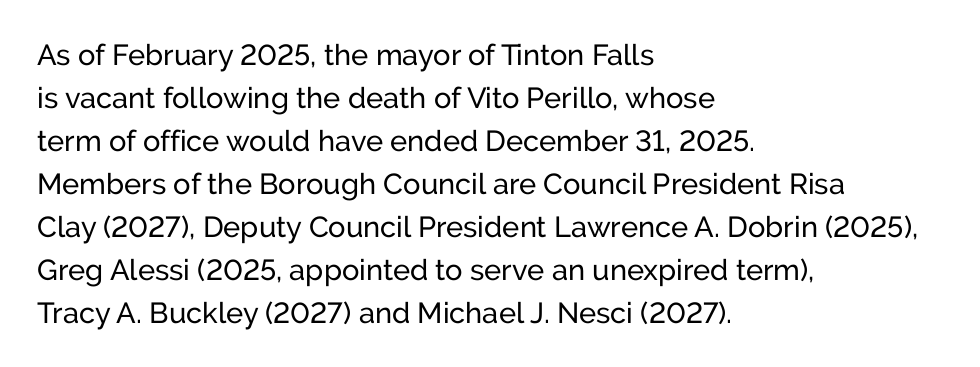
{"serif": "no", "italic": "no", "bold": "no", "weight": "regular", "width": "normal", "stroke_contrast": "low", "x_height": "medium", "monospaced": "no", "underline": "no", "align": "left", "line_spacing": "normal", "line_spacing_ratio": 1.48, "letter_spacing": "normal", "letter_spacing_em": 0.0, "glyph_px": 29}
